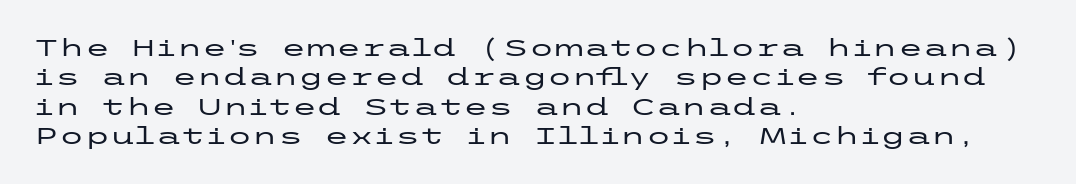
Q: Is the text italic (slanted)? A: No, it is upright.
Q: Is the text underlined? A: No.
Q: How is the paragraph aligned? A: Left-aligned.
Q: Is the spacing between letters normal or unusually wide? A: Normal.
Q: Is the spacing between lines tight, normal or loose? A: Normal.
